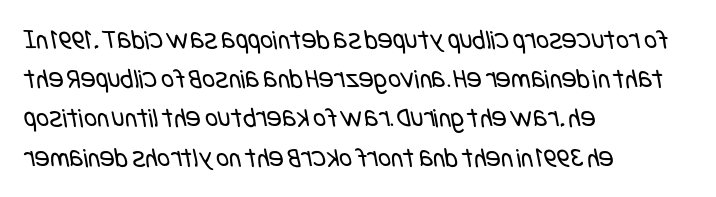
{"serif": "no", "bold": "no", "weight": "regular", "width": "condensed", "stroke_contrast": "low", "x_height": "large", "underline": "no", "align": "left", "line_spacing": "normal", "line_spacing_ratio": 1.4, "letter_spacing": "normal", "letter_spacing_em": 0.0, "glyph_px": 28}
